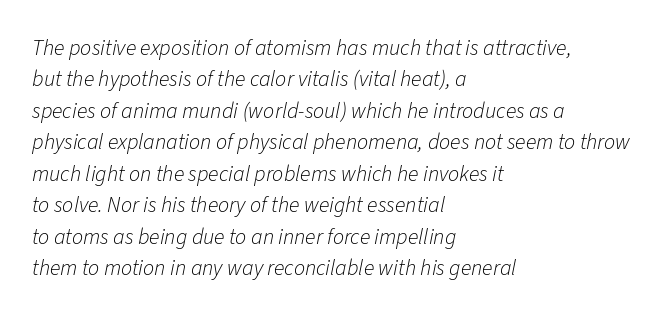
Q: Is the text bold? A: No.
Q: Is the text italic (slanted)? A: Yes, it leans right by about 11 degrees.
Q: Is the text underlined? A: No.
Q: How is the paragraph aligned? A: Left-aligned.
Q: Is the spacing between letters normal or unusually wide? A: Normal.
Q: Is the spacing between lines tight, normal or loose? A: Normal.
